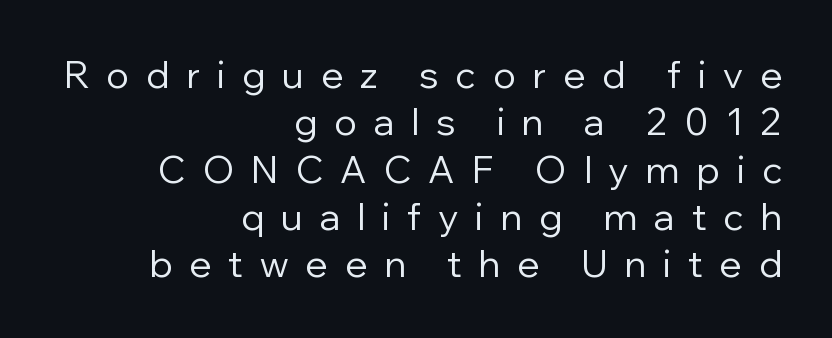
{"serif": "no", "italic": "no", "bold": "no", "weight": "regular", "width": "normal", "stroke_contrast": "low", "x_height": "medium", "monospaced": "no", "underline": "no", "align": "right", "line_spacing": "normal", "line_spacing_ratio": 1.28, "letter_spacing": "wide", "letter_spacing_em": 0.46, "glyph_px": 37}
